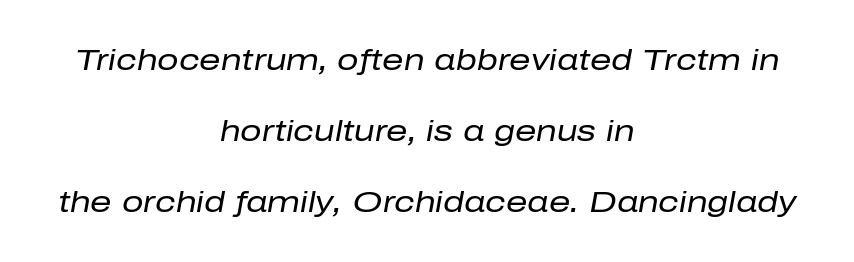
The image shows 30 px regular-weight type, italic (leaning right); set centered, loose line spacing (2.36x), normal letter spacing, not underlined; low stroke contrast and a medium x-height.
